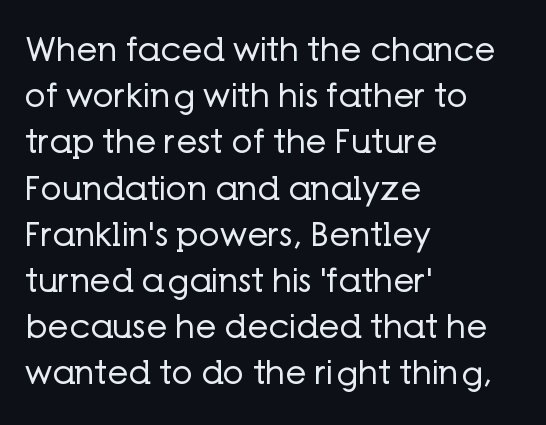
Where is the straight margin? On the left. A typesetter would call this zero additional tracking. How would I describe the line gaps? Plain and ordinary. Vertical strokes here are truly vertical. Stem width sits at or under what a default text font uses. A typesetter would call this proportional, since set widths differ per character.
